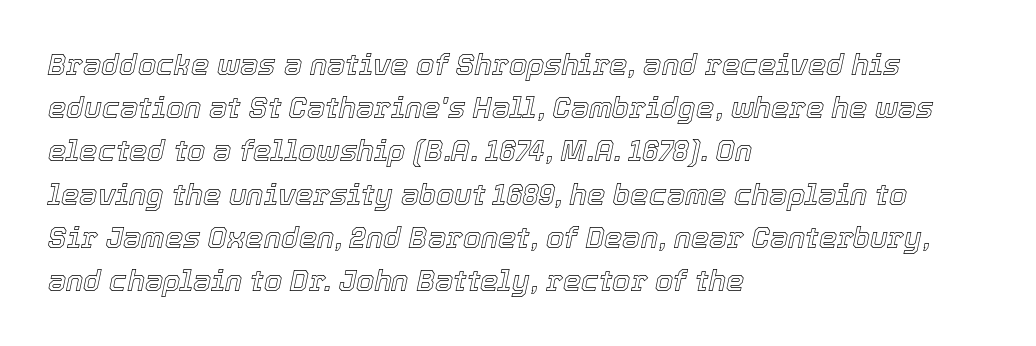
Short note: letters normally spaced. The passage shown is not underscored anywhere. Short and long lines alike share a common starting point at left. The letters are slanted; this is an italic face.
